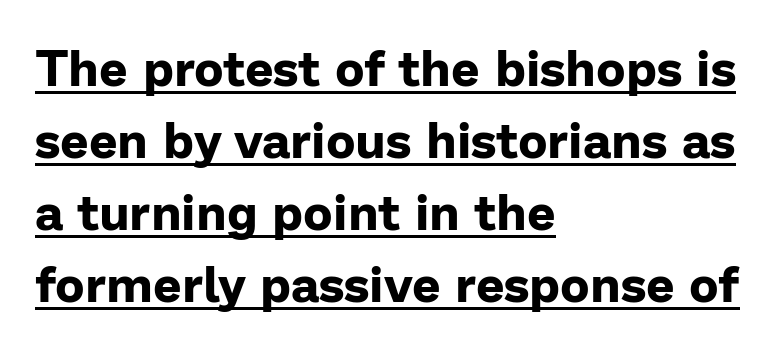
{"serif": "no", "italic": "no", "bold": "yes", "weight": "bold", "width": "normal", "stroke_contrast": "low", "x_height": "medium", "monospaced": "no", "underline": "yes", "align": "left", "line_spacing": "normal", "line_spacing_ratio": 1.44, "letter_spacing": "normal", "letter_spacing_em": 0.0, "glyph_px": 50}
